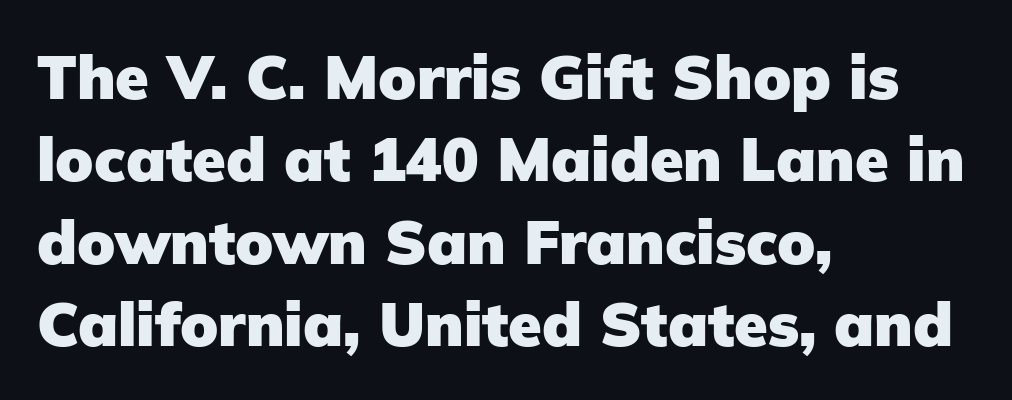
{"serif": "no", "italic": "no", "bold": "yes", "weight": "heavy", "width": "normal", "stroke_contrast": "low", "x_height": "medium", "monospaced": "no", "underline": "no", "align": "left", "line_spacing": "normal", "line_spacing_ratio": 1.35, "letter_spacing": "normal", "letter_spacing_em": 0.0, "glyph_px": 61}
